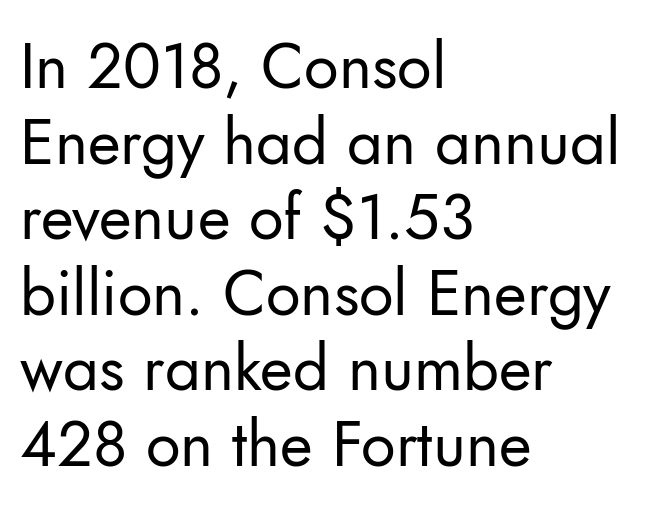
The image shows 63 px regular-weight sans-serif type, upright; set left-aligned, line spacing 1.2x, normal letter spacing, not underlined; low stroke contrast and a small x-height.
